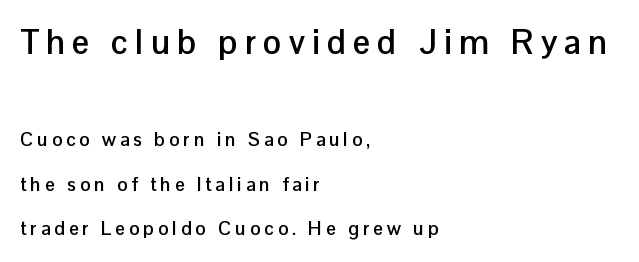
Q: Is the text bold? A: Yes.
Q: Is the text italic (slanted)? A: No, it is upright.
Q: Is the typeface a serif or a sans-serif typeface? A: Sans-serif.
Q: Is the text underlined? A: No.
Q: How is the paragraph aligned? A: Left-aligned.
Q: Is the spacing between letters normal or unusually wide? A: Unusually wide.
Q: Is the spacing between lines tight, normal or loose? A: Loose.
Q: Which block of text is set in a larger size, the first (top) or the second (bottom)? A: The first (top) one.
Q: Width (condensed, normal, or wide)? A: Normal.
Q: Stroke contrast? A: Low.
Q: x-height? A: Medium.
Q: Monospaced? A: No.
